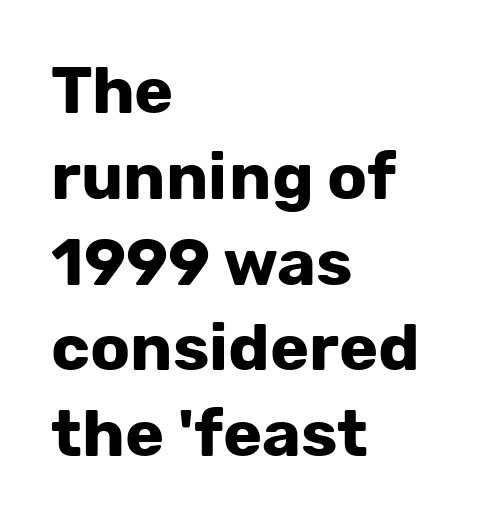
{"serif": "no", "italic": "no", "bold": "yes", "weight": "bold", "width": "normal", "stroke_contrast": "low", "x_height": "medium", "monospaced": "no", "underline": "no", "align": "left", "line_spacing": "normal", "line_spacing_ratio": 1.3, "letter_spacing": "normal", "letter_spacing_em": 0.0, "glyph_px": 66}
